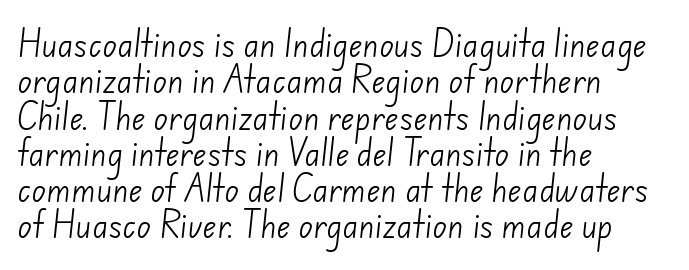
Glance below the letters and you will spot only blank space. Between one letter and the next there's only the usual sliver of space. A student would call this left alignment; a typographer would say flush left, rag right. The face used here is proportionally spaced, like ordinary book or web type.
